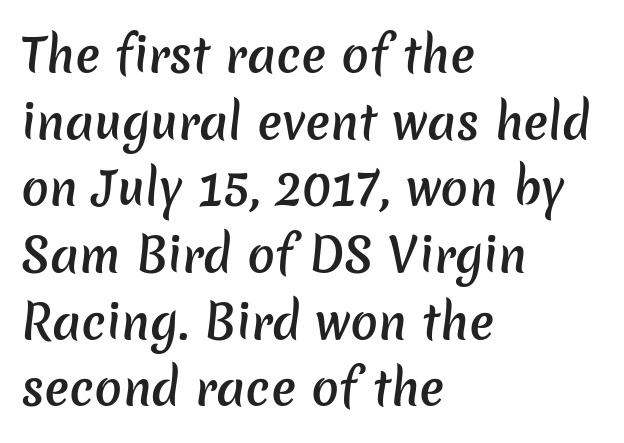
The leading is moderate, giving the passage an even texture. Honestly, there is no underline to notice here at all. A typesetter would call this proportional, since set widths differ per character. The line texture is even and compact thanks to regular tracking. Is the type bold? Partly — it's a semibold, heavier than regular but not fully bold. The paragraph has a hard left edge and a soft right edge.
